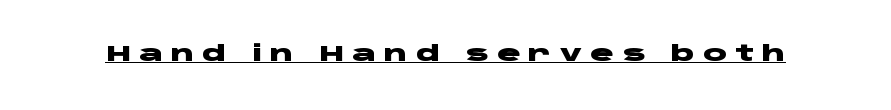
Q: Is the text bold? A: Yes.
Q: Is the text italic (slanted)? A: No, it is upright.
Q: Is the text underlined? A: Yes.
Q: Is the spacing between letters normal or unusually wide? A: Unusually wide.
